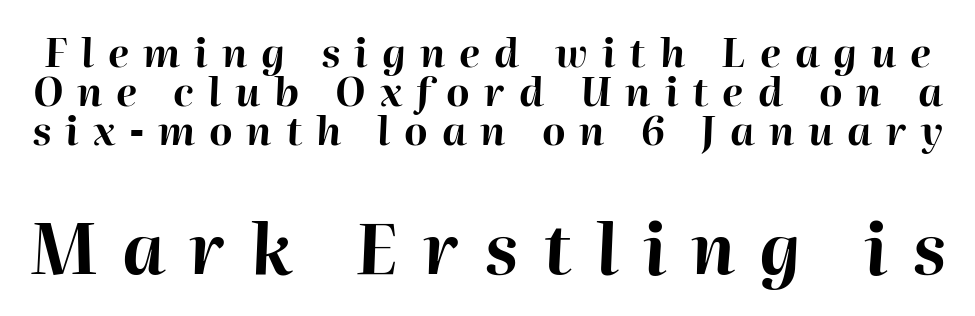
Very little white space separates one row of letters from the next. Type size steps up from the first block to the second. Letters rest on an invisible, unmarked baseline. Honestly, the letter spacing is so wide it's the main thing you notice. A typesetter would call this proportional, since set widths differ per character. Is the type bold? Yes — the strokes are clearly thick and heavy.
